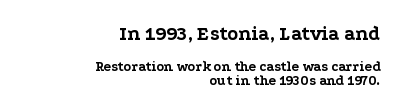
{"italic": "no", "bold": "yes", "underline": "no", "align": "right", "line_spacing": "tight", "line_spacing_ratio": 0.99, "letter_spacing": "normal", "letter_spacing_em": 0.0, "larger_block": "first", "size_ratio": 1.43, "glyph_px": 20}
